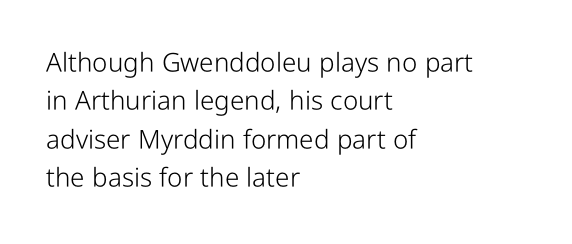
Q: Is the text bold? A: No.
Q: Is the text italic (slanted)? A: No, it is upright.
Q: Is the text underlined? A: No.
Q: How is the paragraph aligned? A: Left-aligned.
Q: Is the spacing between letters normal or unusually wide? A: Normal.
Q: Is the spacing between lines tight, normal or loose? A: Normal.
